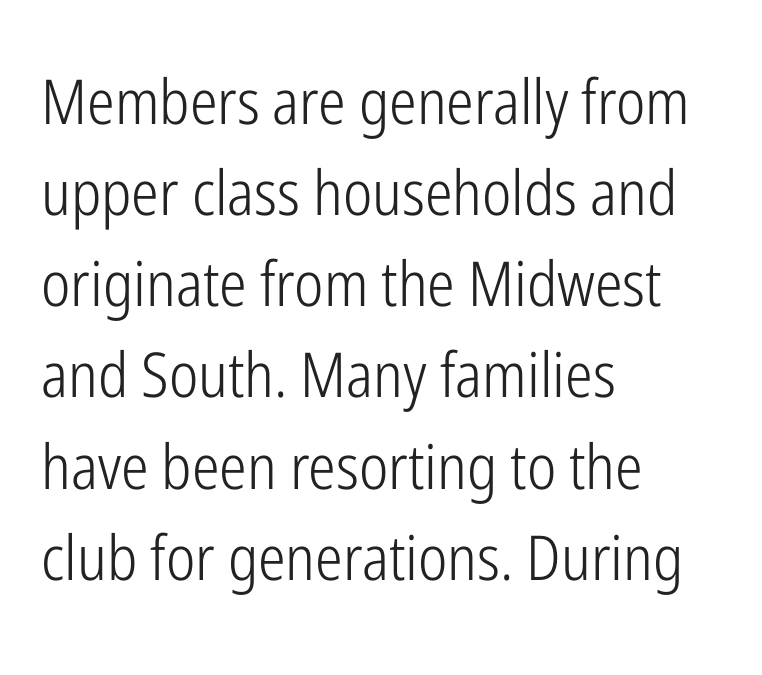
Q: Is the text bold? A: No.
Q: Is the text italic (slanted)? A: No, it is upright.
Q: Is the typeface a serif or a sans-serif typeface? A: Sans-serif.
Q: Is the text underlined? A: No.
Q: How is the paragraph aligned? A: Left-aligned.
Q: Is the spacing between letters normal or unusually wide? A: Normal.
Q: Is the spacing between lines tight, normal or loose? A: Normal.
Q: Width (condensed, normal, or wide)? A: Condensed.
Q: Stroke contrast? A: Low.
Q: x-height? A: Medium.
Q: Monospaced? A: No.
